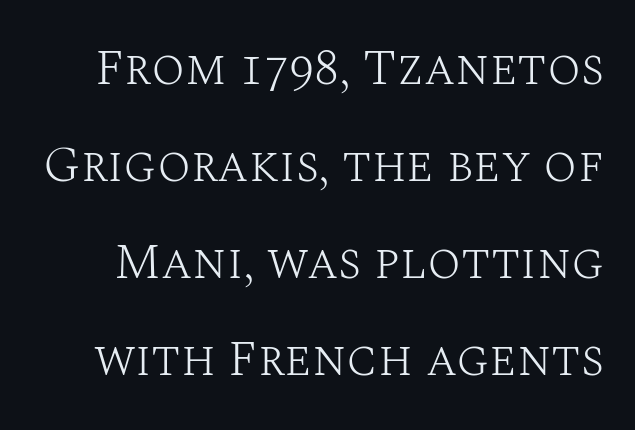
The image shows 50 px light serif type, upright; set loose line spacing (1.94x), normal letter spacing, not underlined; medium stroke contrast and a large x-height.
